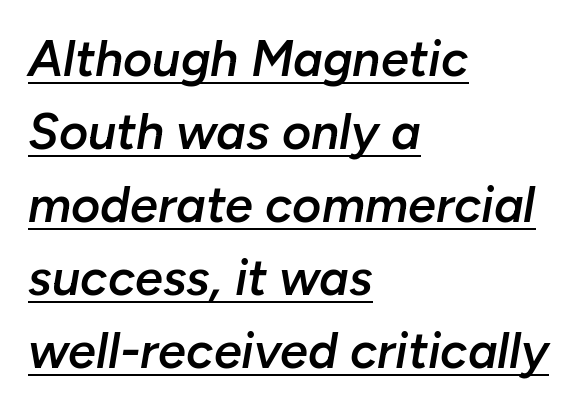
Somebody hit Ctrl+U on this one — the words are underlined. The typography opts for an oblique posture over an upright one. Does the weight exceed regular? Yes, but only to semibold. Each letter keeps its own natural width here, so spacing adapts to shape. Leading: standard. No extra tracking has been applied to these lines.
